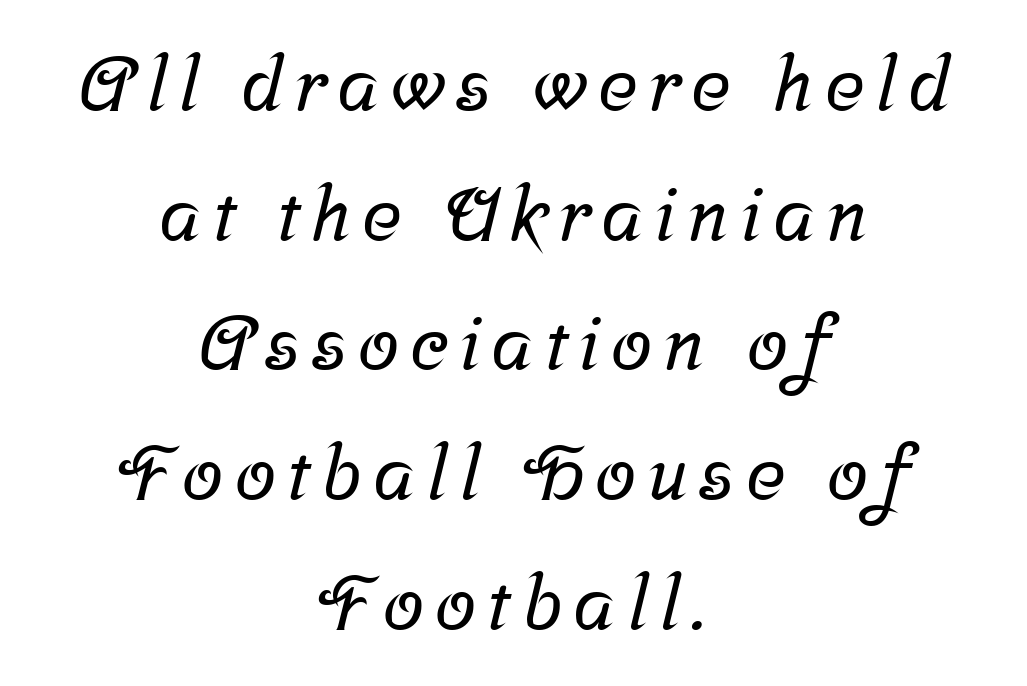
Casual observation: everything's sitting right in the middle. The gap between lines stays unmarked. Here the designer chose a conventional face with non-uniform glyph widths.
